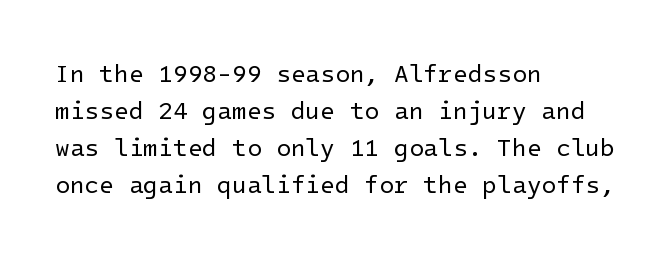
Q: Is the text bold? A: No.
Q: Is the text italic (slanted)? A: No, it is upright.
Q: Is the text underlined? A: No.
Q: How is the paragraph aligned? A: Left-aligned.
Q: Is the spacing between letters normal or unusually wide? A: Normal.
Q: Is the spacing between lines tight, normal or loose? A: Normal.
